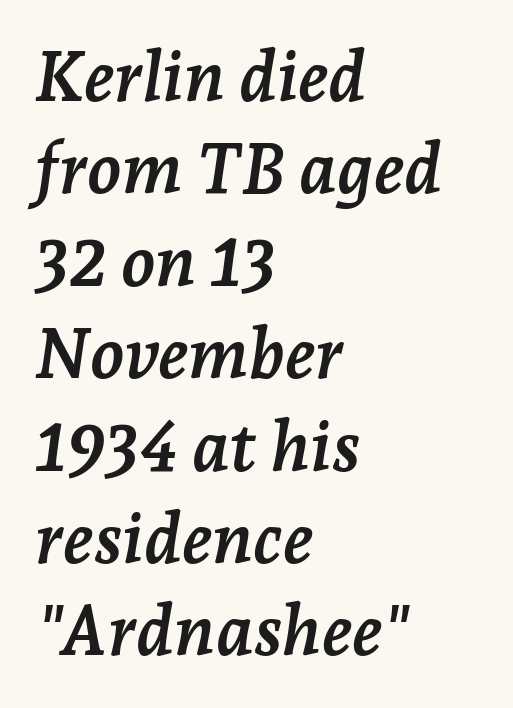
{"serif": "yes", "italic": "yes", "lean": "right", "slant_degrees": 7, "bold": "yes", "weight": "semibold", "width": "normal", "stroke_contrast": "low", "x_height": "medium", "monospaced": "no", "underline": "no", "align": "left", "line_spacing": "normal", "line_spacing_ratio": 1.32, "letter_spacing": "normal", "letter_spacing_em": 0.0, "glyph_px": 70}
